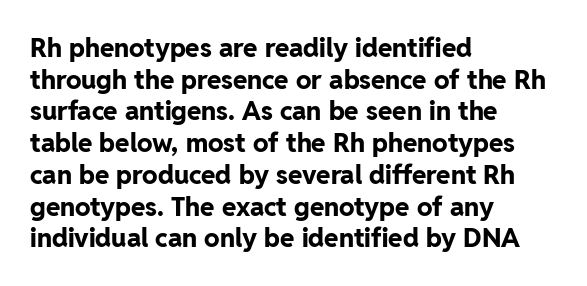
The image shows 26 px bold type, upright; set left-aligned, line spacing 1.22x, normal letter spacing, not underlined.
